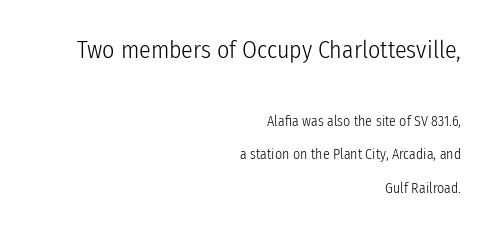
{"italic": "no", "bold": "no", "underline": "no", "align": "right", "line_spacing": "loose", "line_spacing_ratio": 2.4, "letter_spacing": "normal", "letter_spacing_em": 0.0, "larger_block": "first", "size_ratio": 1.71, "glyph_px": 24}
